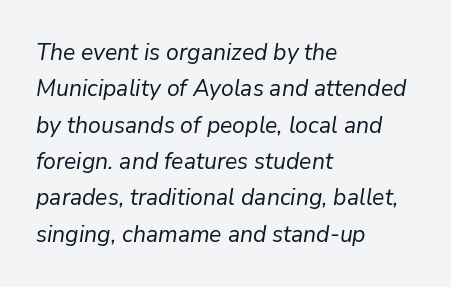
{"italic": "yes", "lean": "right", "slant_degrees": 9, "bold": "no", "underline": "no", "align": "left", "line_spacing": "normal", "line_spacing_ratio": 1.58, "letter_spacing": "normal", "letter_spacing_em": 0.0, "glyph_px": 23}
